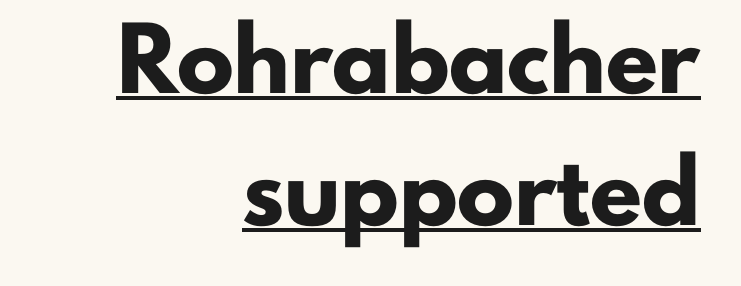
Q: Is the text bold? A: Yes.
Q: Is the text italic (slanted)? A: No, it is upright.
Q: Is the typeface a serif or a sans-serif typeface? A: Sans-serif.
Q: Is the text underlined? A: Yes.
Q: How is the paragraph aligned? A: Right-aligned.
Q: Is the spacing between letters normal or unusually wide? A: Normal.
Q: Is the spacing between lines tight, normal or loose? A: Loose.
Q: Width (condensed, normal, or wide)? A: Normal.
Q: Stroke contrast? A: Low.
Q: x-height? A: Small.
Q: Monospaced? A: No.
